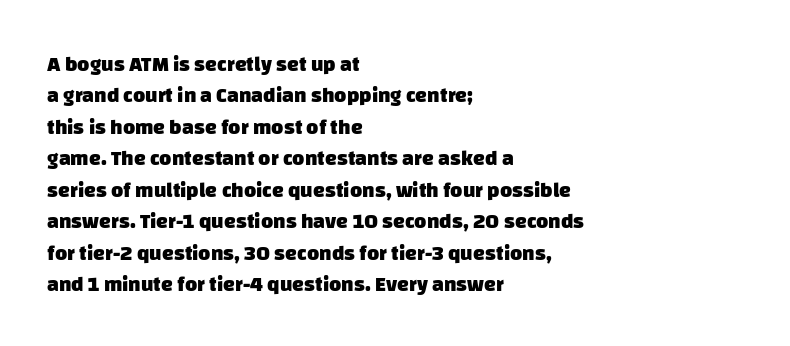
The image shows 21 px bold type; set left-aligned, normal line spacing (1.5x), normal letter spacing, not underlined.
